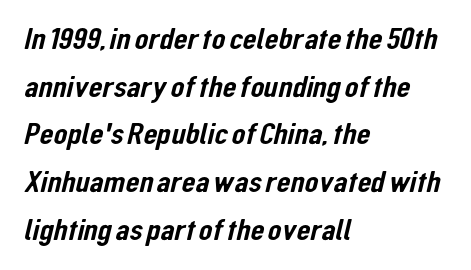
The image shows 32 px condensed sans-serif type; set left-aligned, normal line spacing (1.49x), normal letter spacing, not underlined; low stroke contrast and a medium x-height.
